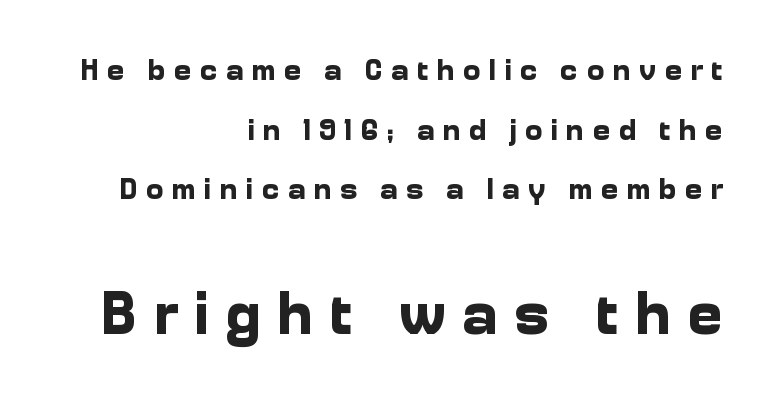
{"serif": "no", "italic": "no", "bold": "yes", "weight": "bold", "width": "normal", "stroke_contrast": "low", "x_height": "medium", "monospaced": "no", "underline": "no", "align": "right", "line_spacing": "loose", "line_spacing_ratio": 1.99, "letter_spacing": "wide", "letter_spacing_em": 0.27, "larger_block": "second", "size_ratio": 2.0, "glyph_px": 60}
